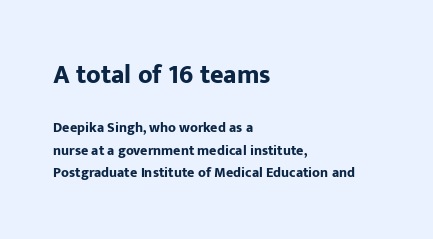
Where is the straight margin? On the left. Notice how the stems are strictly vertical — no italics here. The composition opens big and finishes small. Tracking value appears to be zero — textbook default spacing. These lines carry a lot of weight — the face is fully bold. Honestly, there is no underline to notice here at all.
